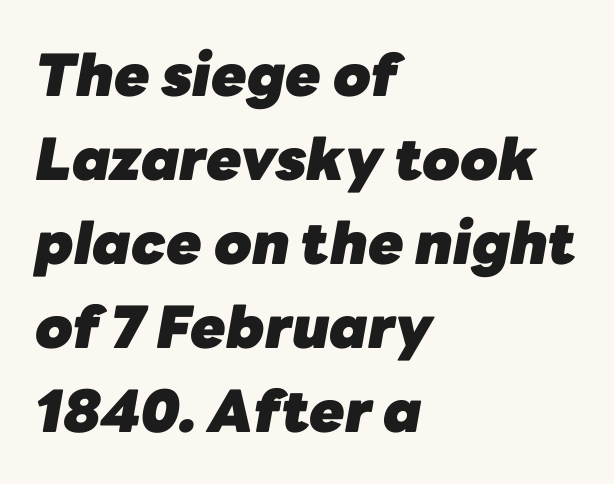
{"italic": "yes", "lean": "right", "slant_degrees": 10, "bold": "yes", "weight": "heavy", "width": "normal", "stroke_contrast": "low", "x_height": "medium", "monospaced": "no", "underline": "no", "align": "left", "line_spacing": "normal", "line_spacing_ratio": 1.45, "letter_spacing": "normal", "letter_spacing_em": 0.0, "glyph_px": 58}
